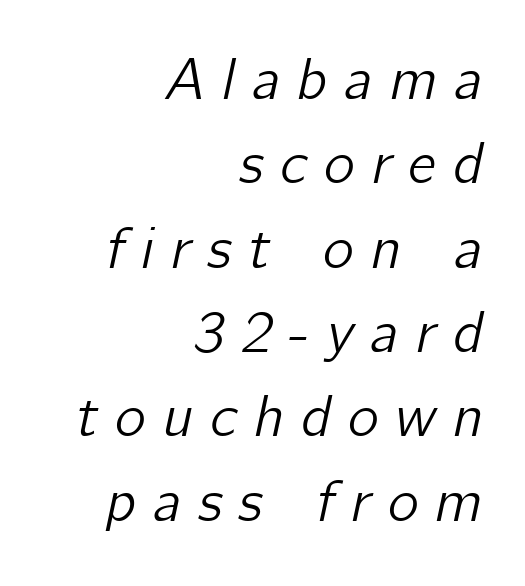
The image shows 59 px text type, italic (leaning right); set right-aligned, normal line spacing (1.43x), unusually wide letter spacing (+0.28 em), not underlined; low stroke contrast and a medium x-height.
